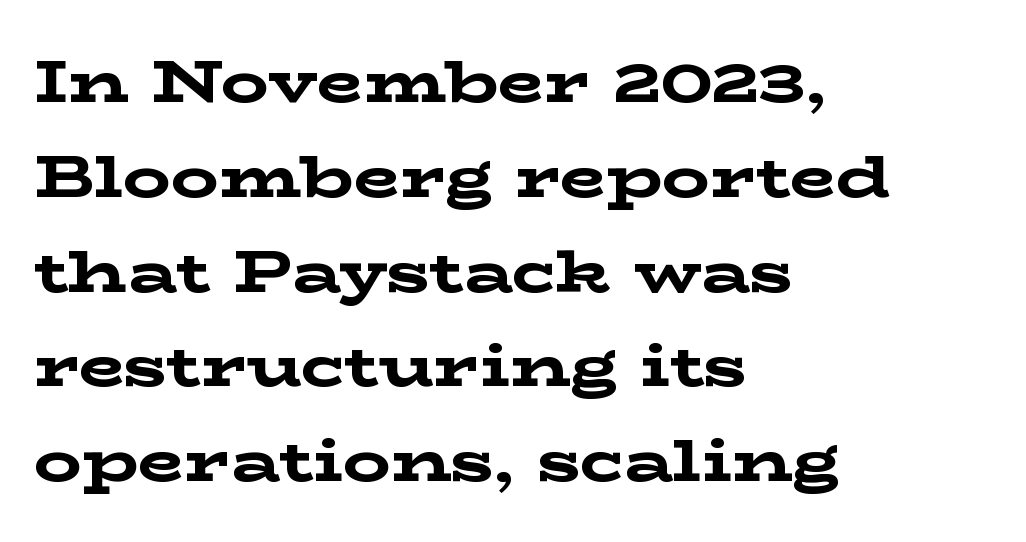
Q: Is the text bold? A: Yes.
Q: Is the text italic (slanted)? A: No, it is upright.
Q: Is the typeface a serif or a sans-serif typeface? A: Serif.
Q: Is the text underlined? A: No.
Q: How is the paragraph aligned? A: Left-aligned.
Q: Is the spacing between letters normal or unusually wide? A: Normal.
Q: Is the spacing between lines tight, normal or loose? A: Normal.
Q: Width (condensed, normal, or wide)? A: Wide.
Q: Stroke contrast? A: Low.
Q: x-height? A: Medium.
Q: Monospaced? A: No.
